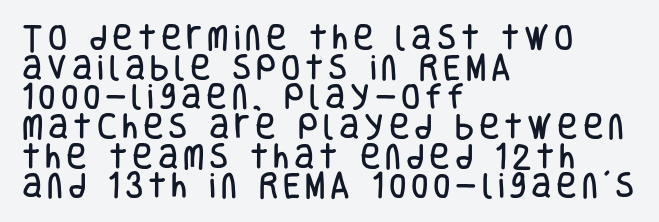
Glance below the letters and you will spot only blank space. The vertical gap from one line to the next is small. A typesetter would call this proportional, since set widths differ per character. Nope, not italic — everything's standing straight.
